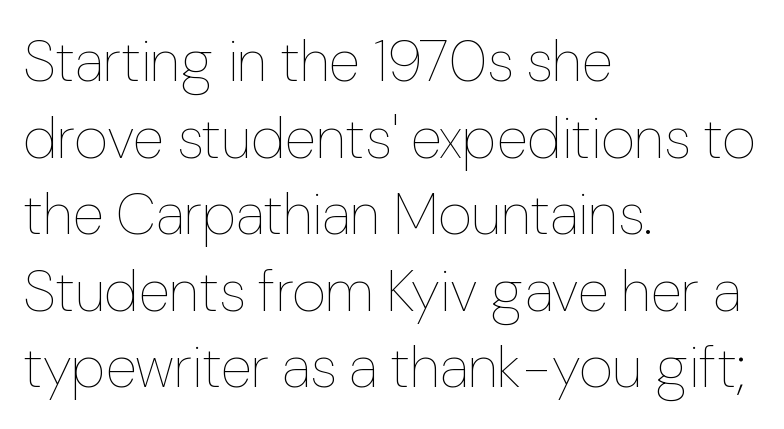
The setting favours the left margin, as ordinary paragraphs usually do. The strokes carry an ordinary text weight at most. Think of a printed novel: that variable character pitch is what you see here. Lines of text with bare space underneath. Inter-character spacing is left at the font's built-in metrics.
